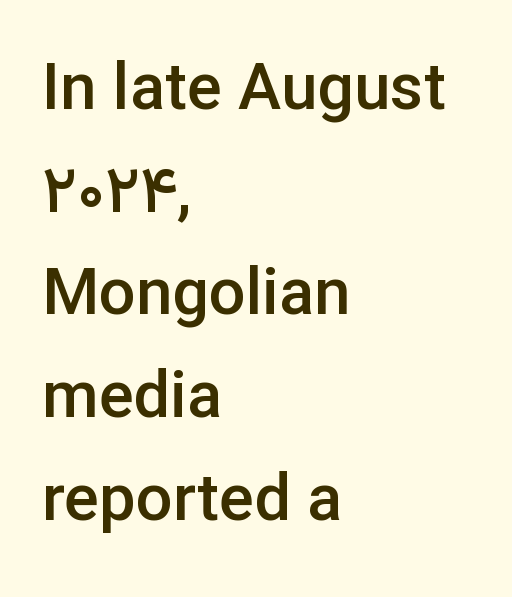
In CSS terms this would be text-align: left. Tall strokes in this sample are plumb rather than angled. These lines sit exactly where default settings would place them. Spacing between characters is what you'd get straight out of the box.
